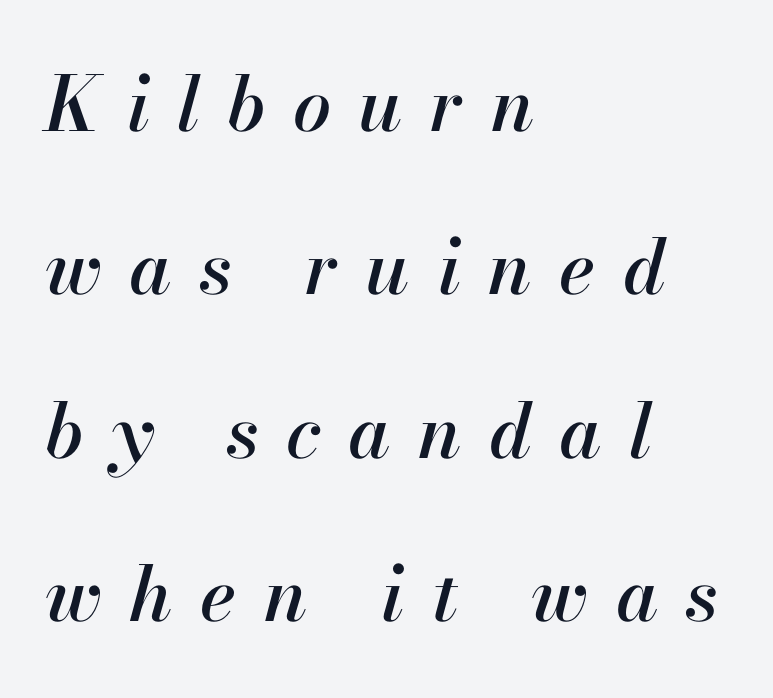
The text carries the slant typical of an italic or oblique font. A typesetter would call this proportional, since set widths differ per character. This sample uses expanded letter spacing, leaving extra air between glyphs. The designer dialed line spacing up above the default.
